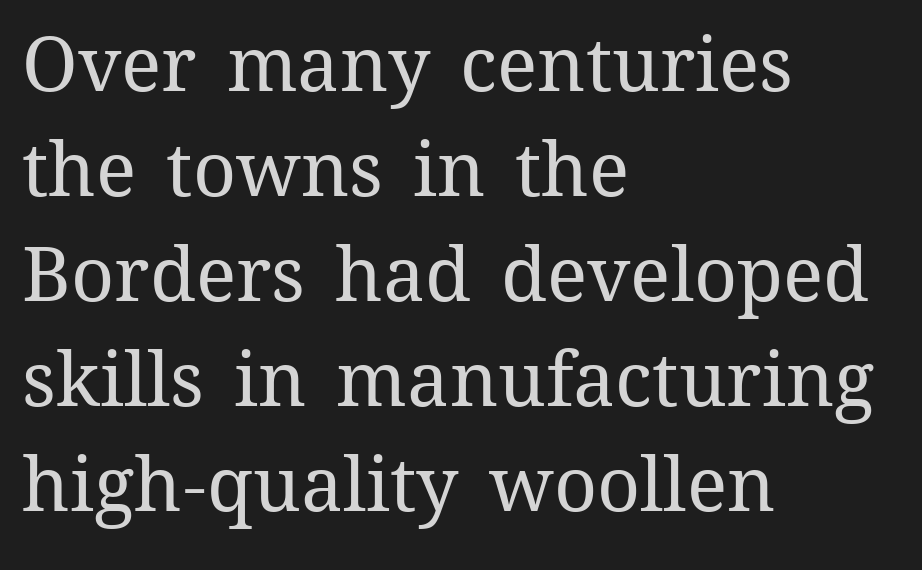
The image shows 75 px regular-weight type, upright; set left-aligned, normal line spacing (1.4x), normal letter spacing, not underlined; medium stroke contrast and a medium x-height.
